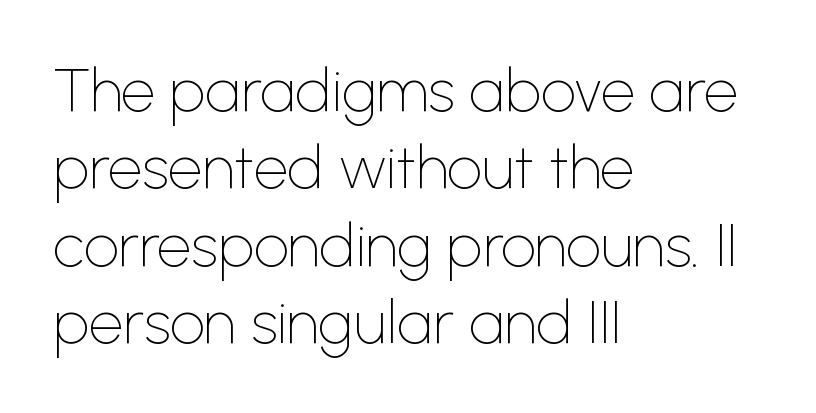
{"serif": "no", "italic": "no", "bold": "no", "weight": "thin", "width": "normal", "stroke_contrast": "low", "x_height": "medium", "monospaced": "no", "underline": "no", "align": "left", "line_spacing": "normal", "line_spacing_ratio": 1.27, "letter_spacing": "normal", "letter_spacing_em": 0.0, "glyph_px": 61}
